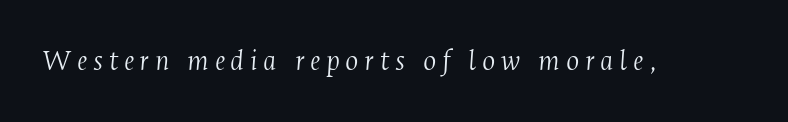
The image shows 31 px light, condensed serif type, italic (leaning right); set not underlined; medium stroke contrast and a medium x-height.
